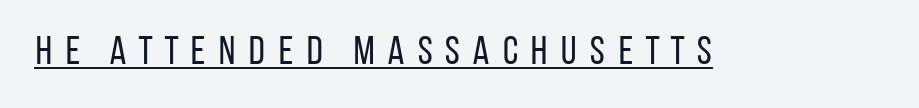
Look at the tracking — it's clearly loosened, letters drifting apart. The rendering shows plain stroke endings on the letterforms — a sans-serif design. These lines are rendered in a variable-pitch font. When letters stand straight like this, we call the style roman or upright.
